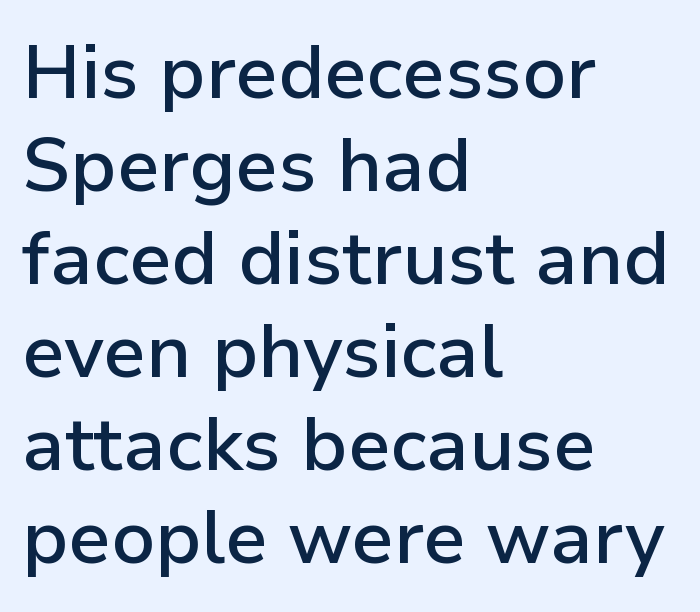
{"serif": "no", "italic": "no", "bold": "semi", "weight": "semibold", "width": "normal", "stroke_contrast": "low", "x_height": "medium", "monospaced": "no", "underline": "no", "align": "left", "line_spacing_ratio": 1.24, "letter_spacing": "normal", "letter_spacing_em": 0.0, "glyph_px": 75}
